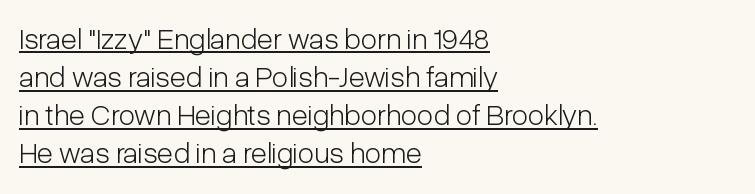
The image shows 30 px light, condensed sans-serif type, upright; set left-aligned, normal line spacing (1.27x), normal letter spacing, underlined; low stroke contrast and a medium x-height.
